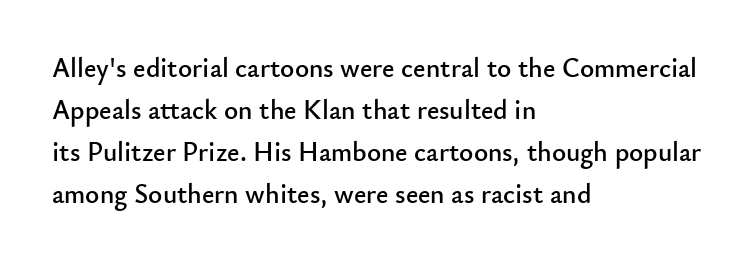
{"italic": "no", "underline": "no", "align": "left", "line_spacing": "normal", "line_spacing_ratio": 1.55, "letter_spacing": "normal", "letter_spacing_em": 0.0, "glyph_px": 27}
